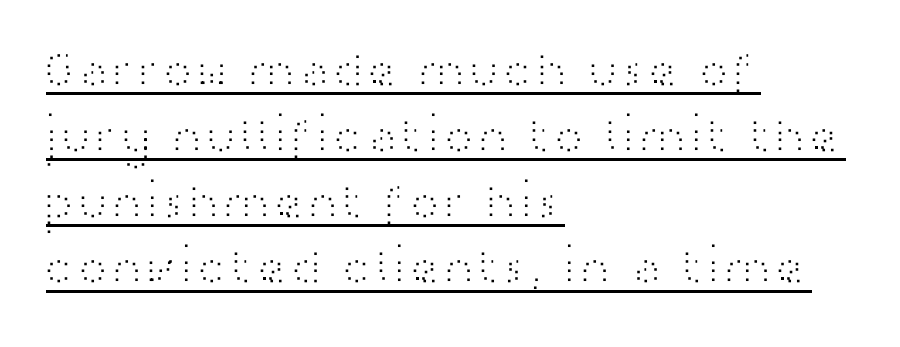
{"serif": "no", "italic": "no", "bold": "no", "weight": "light", "width": "wide", "stroke_contrast": "high", "x_height": "medium", "monospaced": "no", "underline": "yes", "align": "left", "line_spacing": "normal", "line_spacing_ratio": 1.29, "letter_spacing": "normal", "letter_spacing_em": 0.0, "glyph_px": 51}
